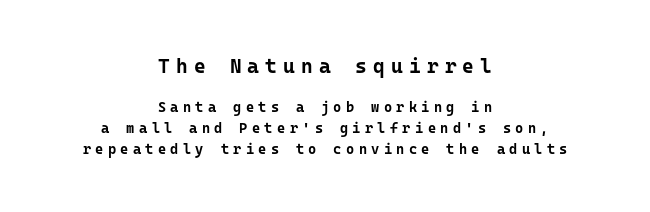
Q: Is the text bold? A: Yes.
Q: Is the text italic (slanted)? A: No, it is upright.
Q: Is the text underlined? A: No.
Q: How is the paragraph aligned? A: Centered.
Q: Is the spacing between letters normal or unusually wide? A: Unusually wide.
Q: Is the spacing between lines tight, normal or loose? A: Normal.
Q: Which block of text is set in a larger size, the first (top) or the second (bottom)? A: The first (top) one.
